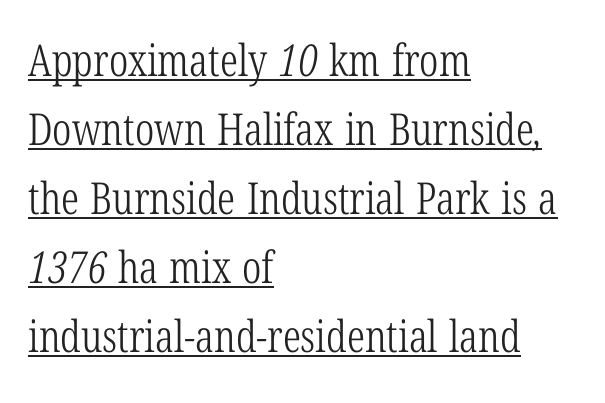
The image shows 44 px light, condensed serif type; set left-aligned, normal line spacing (1.57x), normal letter spacing, underlined; low stroke contrast and a medium x-height.
